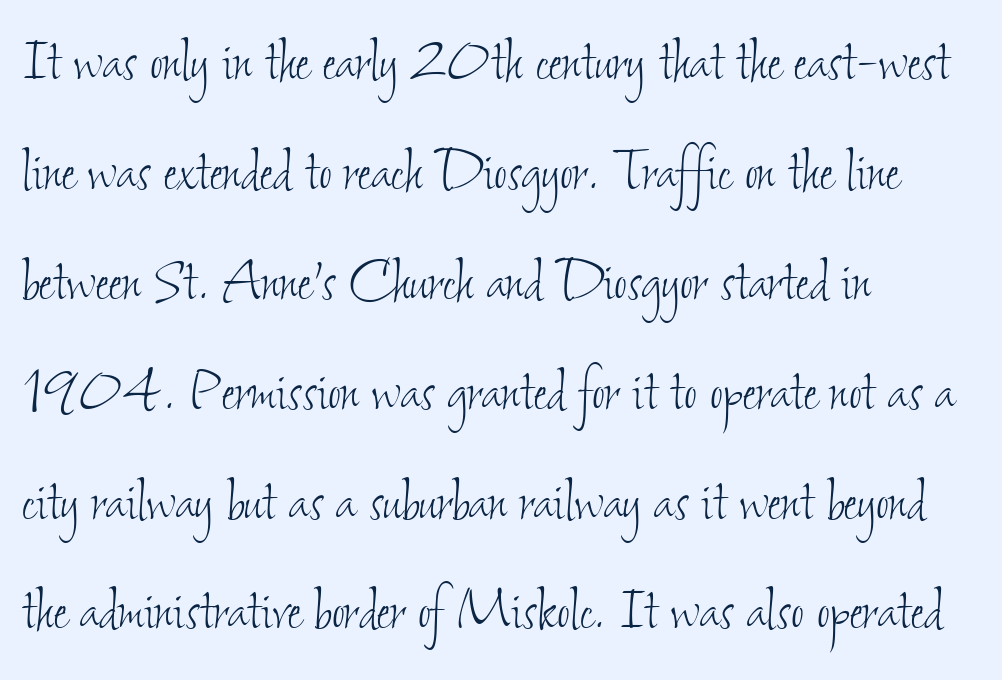
Leading matches the norm, producing a regular column. Standard letterfit; no display-style spreading of the glyphs. Do the characters align in a grid? No, the font is proportional. Compared with a centered layout, this one pins lines to the left instead. No extra ink here — the face is not bold.
